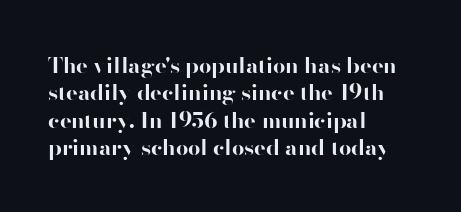
Q: Is the text bold? A: Yes.
Q: Is the text italic (slanted)? A: No, it is upright.
Q: Is the text underlined? A: No.
Q: How is the paragraph aligned? A: Left-aligned.
Q: Is the spacing between letters normal or unusually wide? A: Normal.
